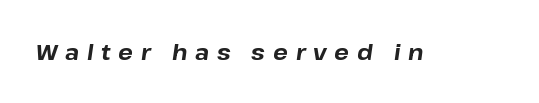
{"italic": "yes", "lean": "right", "slant_degrees": 8, "bold": "yes", "underline": "no", "letter_spacing": "wide", "letter_spacing_em": 0.35, "glyph_px": 22}
